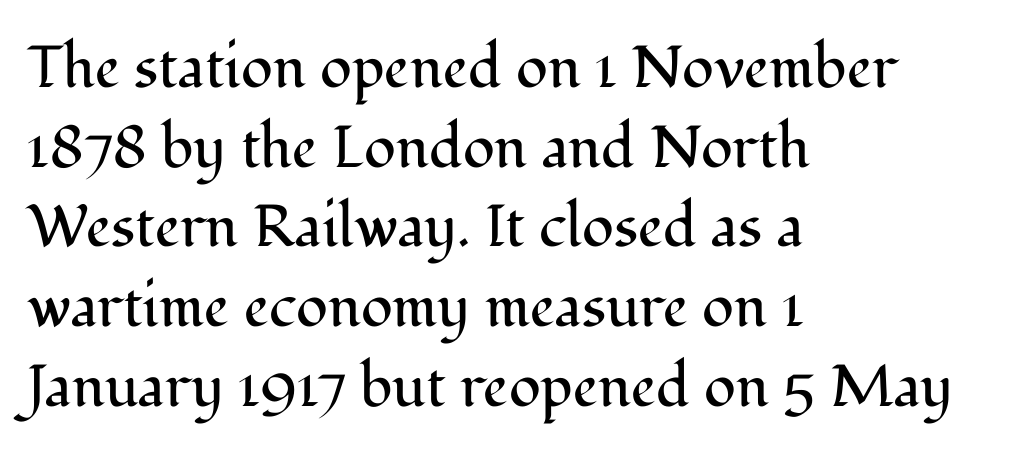
{"serif": "yes", "italic": "no", "bold": "no", "weight": "regular", "width": "normal", "stroke_contrast": "medium", "x_height": "medium", "monospaced": "no", "underline": "no", "align": "left", "line_spacing": "normal", "line_spacing_ratio": 1.35, "letter_spacing": "normal", "letter_spacing_em": 0.0, "glyph_px": 59}
